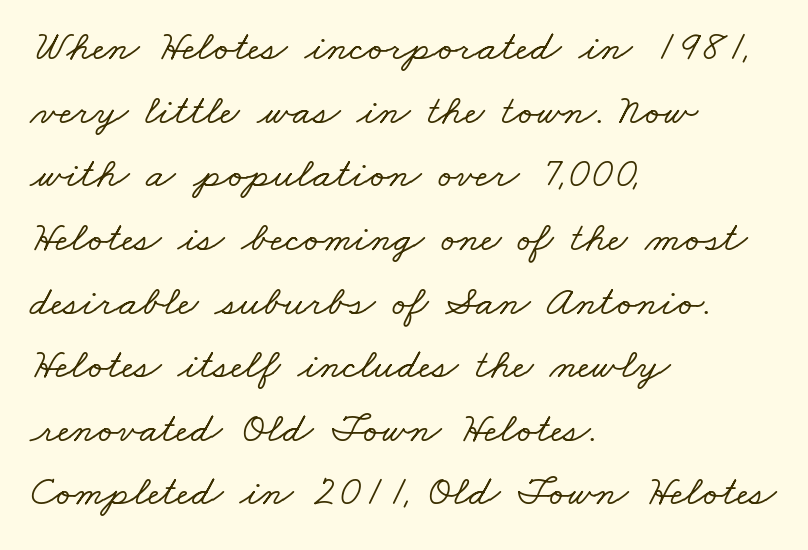
{"serif": "yes", "width": "wide", "stroke_contrast": "low", "x_height": "small", "monospaced": "no", "underline": "no", "align": "left", "line_spacing": "normal", "line_spacing_ratio": 1.48, "letter_spacing": "normal", "letter_spacing_em": 0.0, "glyph_px": 43}
